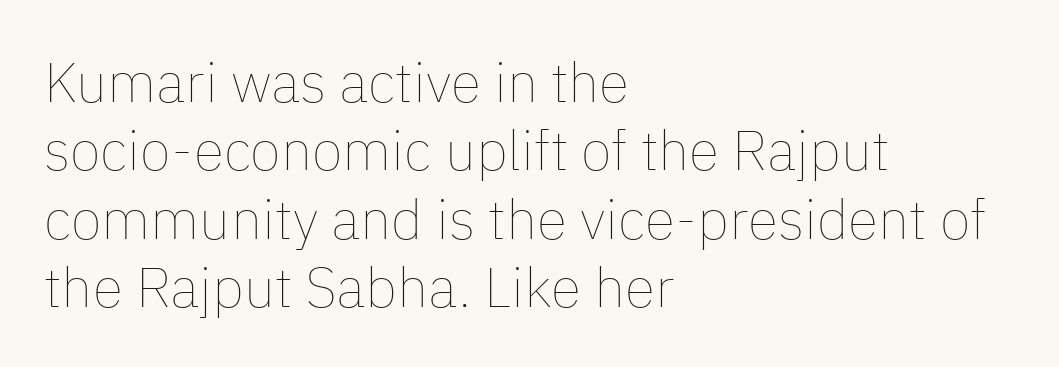
The image shows 56 px thin type, upright; set left-aligned, line spacing 1.22x, normal letter spacing, not underlined; low stroke contrast and a medium x-height.
